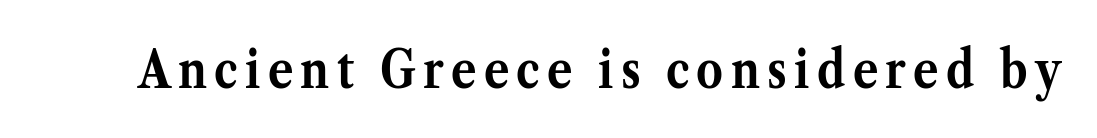
Q: Is the text bold? A: Yes.
Q: Is the text italic (slanted)? A: No, it is upright.
Q: Is the typeface a serif or a sans-serif typeface? A: Serif.
Q: Is the text underlined? A: No.
Q: Width (condensed, normal, or wide)? A: Normal.
Q: Stroke contrast? A: Medium.
Q: x-height? A: Medium.
Q: Monospaced? A: No.
